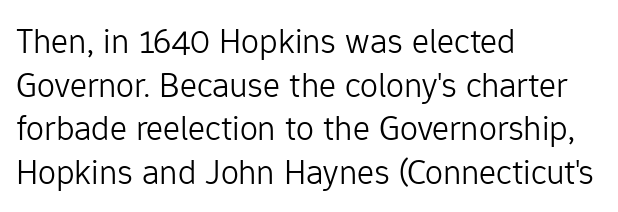
The image shows 36 px light sans-serif type, upright; set left-aligned, line spacing 1.21x, normal letter spacing, not underlined; low stroke contrast and a medium x-height.
